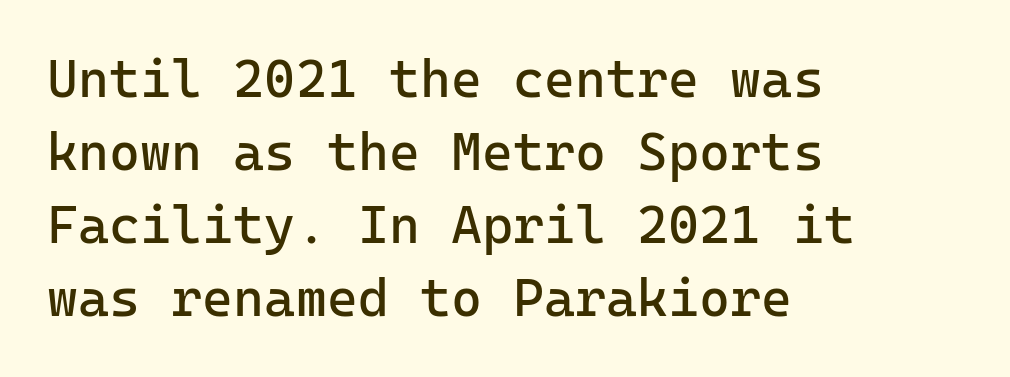
{"serif": "no", "italic": "no", "bold": "no", "weight": "regular", "width": "normal", "stroke_contrast": "low", "x_height": "medium", "underline": "no", "align": "left", "line_spacing": "normal", "line_spacing_ratio": 1.38, "letter_spacing": "normal", "letter_spacing_em": 0.0, "glyph_px": 53}
